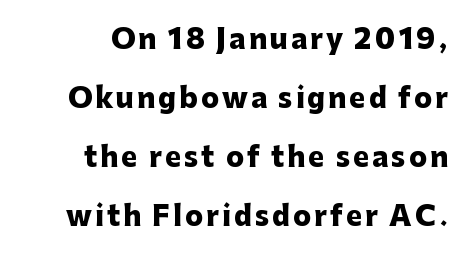
{"italic": "no", "bold": "yes", "underline": "no", "align": "right", "line_spacing": "loose", "line_spacing_ratio": 2.19, "glyph_px": 27}
